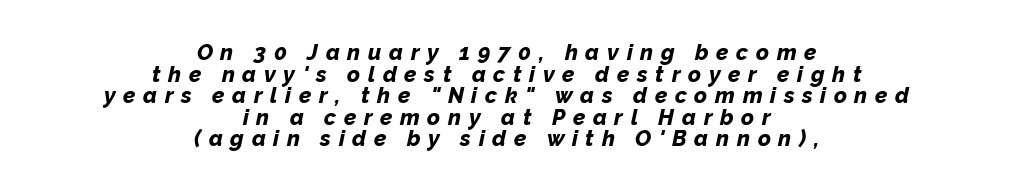
Q: Is the text bold? A: Yes.
Q: Is the text italic (slanted)? A: Yes, it leans right by about 12 degrees.
Q: Is the text underlined? A: No.
Q: How is the paragraph aligned? A: Centered.
Q: Is the spacing between letters normal or unusually wide? A: Unusually wide.
Q: Is the spacing between lines tight, normal or loose? A: Tight.
